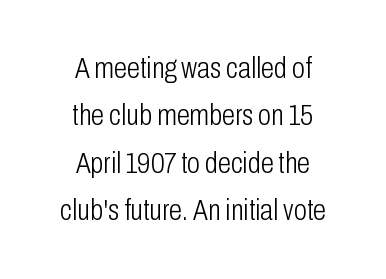
{"serif": "no", "italic": "no", "bold": "no", "weight": "light", "width": "condensed", "stroke_contrast": "low", "x_height": "medium", "monospaced": "no", "underline": "no", "align": "center", "line_spacing": "normal", "line_spacing_ratio": 1.58, "letter_spacing": "normal", "letter_spacing_em": 0.0, "glyph_px": 30}
